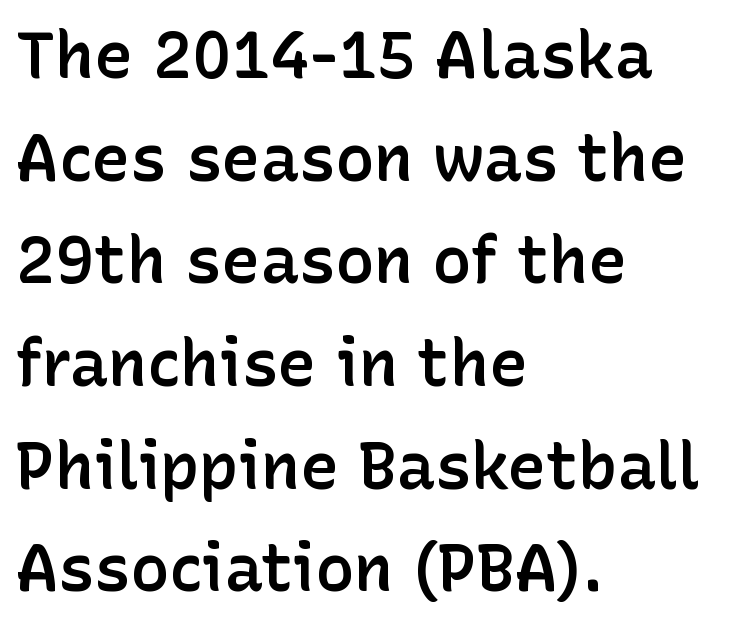
{"serif": "no", "italic": "no", "bold": "semi", "weight": "semibold", "width": "normal", "stroke_contrast": "low", "x_height": "medium", "monospaced": "no", "underline": "no", "align": "left", "line_spacing": "normal", "line_spacing_ratio": 1.58, "letter_spacing": "normal", "letter_spacing_em": 0.0, "glyph_px": 65}
